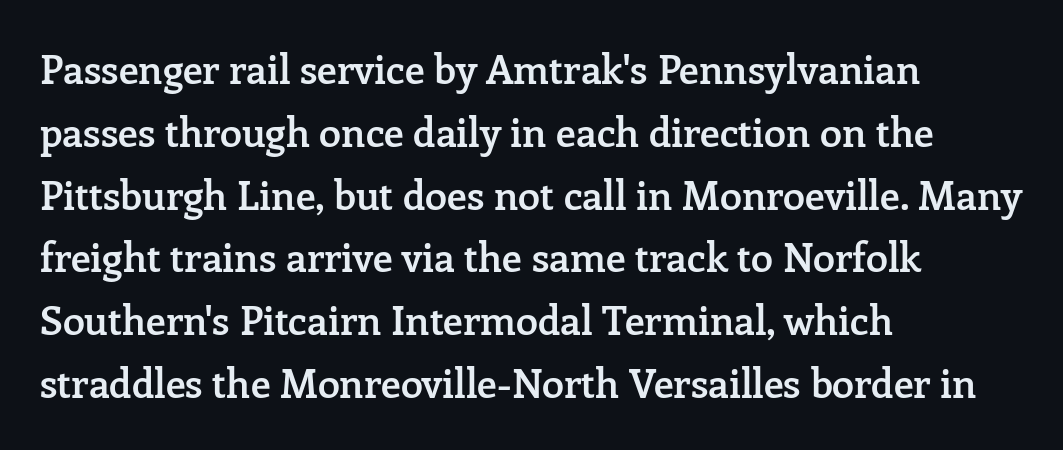
Q: Is the text bold? A: Semi-bold.
Q: Is the text italic (slanted)? A: No, it is upright.
Q: Is the typeface a serif or a sans-serif typeface? A: Serif.
Q: Is the text underlined? A: No.
Q: How is the paragraph aligned? A: Left-aligned.
Q: Is the spacing between letters normal or unusually wide? A: Normal.
Q: Is the spacing between lines tight, normal or loose? A: Normal.
Q: Width (condensed, normal, or wide)? A: Normal.
Q: Stroke contrast? A: Low.
Q: x-height? A: Medium.
Q: Monospaced? A: No.
